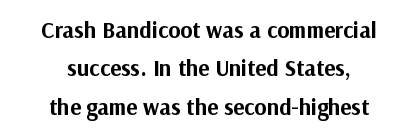
The image shows 23 px bold type, upright; set centered, normal line spacing (1.67x), normal letter spacing, not underlined.
